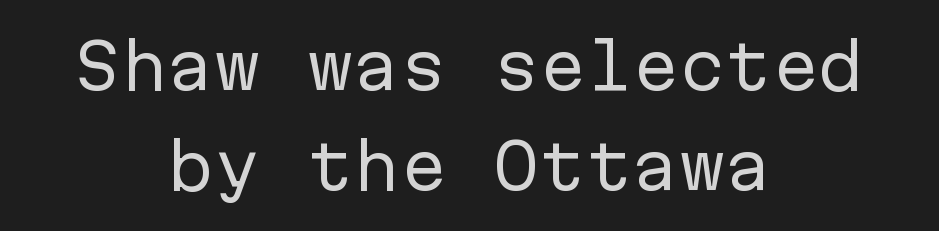
{"serif": "no", "italic": "no", "bold": "no", "weight": "regular", "width": "normal", "stroke_contrast": "low", "x_height": "medium", "monospaced": "yes", "underline": "no", "align": "center", "line_spacing": "normal", "line_spacing_ratio": 1.61, "letter_spacing": "normal", "letter_spacing_em": 0.0, "glyph_px": 62}
